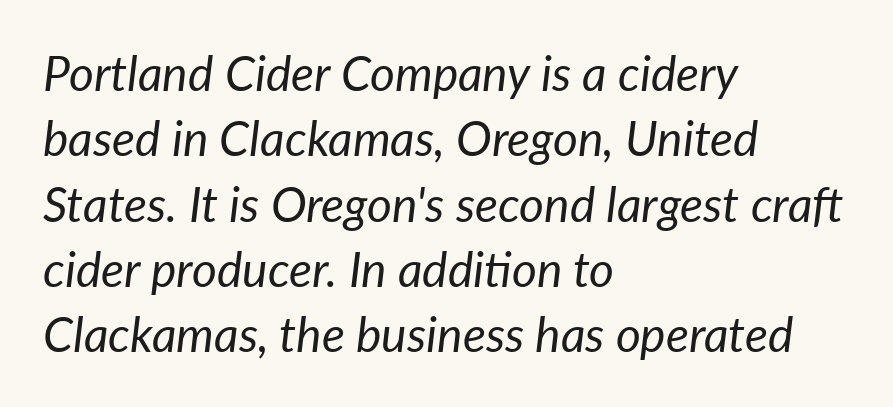
The image shows 48 px regular-weight type, italic (leaning right); set left-aligned, normal line spacing (1.36x), normal letter spacing, not underlined; low stroke contrast and a medium x-height.
